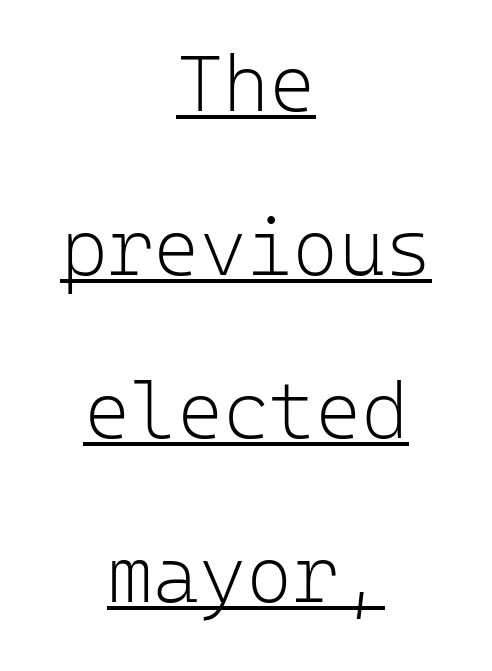
{"serif": "no", "italic": "no", "bold": "no", "weight": "light", "width": "normal", "stroke_contrast": "low", "x_height": "medium", "monospaced": "yes", "underline": "yes", "align": "center", "line_spacing": "loose", "line_spacing_ratio": 2.07, "letter_spacing": "normal", "letter_spacing_em": 0.0, "glyph_px": 79}
